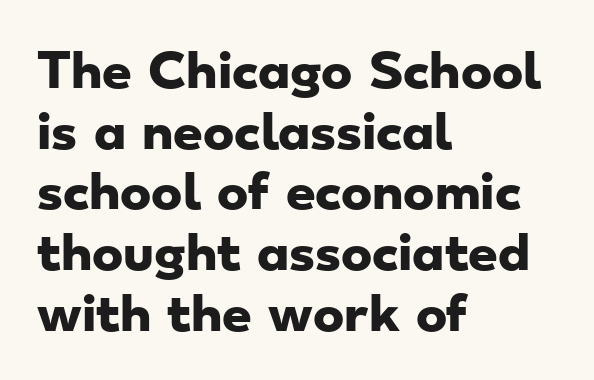
Q: Is the text bold? A: Yes.
Q: Is the typeface a serif or a sans-serif typeface? A: Sans-serif.
Q: Is the text underlined? A: No.
Q: How is the paragraph aligned? A: Left-aligned.
Q: Is the spacing between letters normal or unusually wide? A: Normal.
Q: Is the spacing between lines tight, normal or loose? A: Normal.
Q: Width (condensed, normal, or wide)? A: Wide.
Q: Stroke contrast? A: Low.
Q: x-height? A: Small.
Q: Monospaced? A: No.
